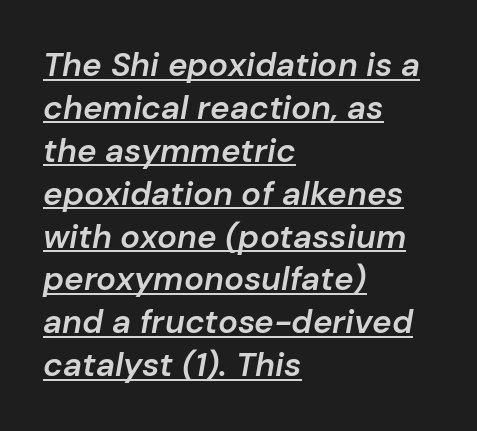
What stands out about the letter spacing? Nothing — it is the standard amount. Is this a fixed-width face? No — the glyphs have proportional, varying widths. Teacher's note: observe the even left margin — that is flush-left alignment. These lines were composed using italics. Is there much room between lines? A standard amount, neither cramped nor airy. The lettering is marked with a stroke running underneath it.
